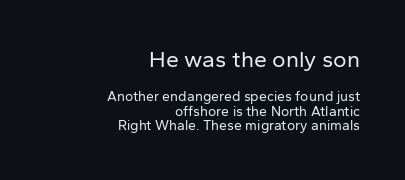
The line-height multiplier appears low, near solid setting. Stem width sits at or under what a default text font uses. The paragraph has a hard right edge and a soft left edge. The space beneath each line is pristine and unruled.
